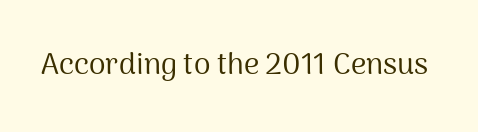
Q: Is the text bold? A: No.
Q: Is the text italic (slanted)? A: No, it is upright.
Q: Is the typeface a serif or a sans-serif typeface? A: Sans-serif.
Q: Is the text underlined? A: No.
Q: Is the spacing between letters normal or unusually wide? A: Normal.
Q: Width (condensed, normal, or wide)? A: Normal.
Q: Stroke contrast? A: Medium.
Q: x-height? A: Medium.
Q: Monospaced? A: No.
